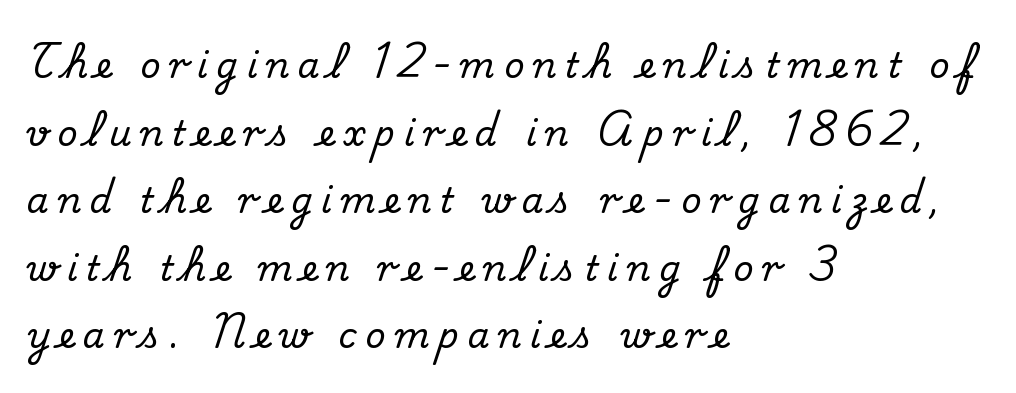
{"serif": "yes", "width": "normal", "stroke_contrast": "medium", "x_height": "small", "monospaced": "no", "underline": "no", "align": "left", "line_spacing": "loose", "line_spacing_ratio": 1.93, "letter_spacing": "wide", "letter_spacing_em": 0.25, "glyph_px": 35}
